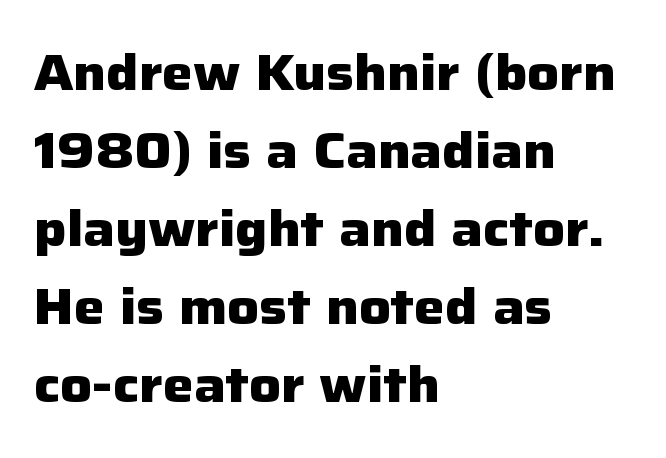
Q: Is the text bold? A: Yes.
Q: Is the text italic (slanted)? A: No, it is upright.
Q: Is the typeface a serif or a sans-serif typeface? A: Sans-serif.
Q: Is the text underlined? A: No.
Q: How is the paragraph aligned? A: Left-aligned.
Q: Is the spacing between letters normal or unusually wide? A: Normal.
Q: Is the spacing between lines tight, normal or loose? A: Normal.
Q: Width (condensed, normal, or wide)? A: Normal.
Q: Stroke contrast? A: Low.
Q: x-height? A: Medium.
Q: Monospaced? A: No.
